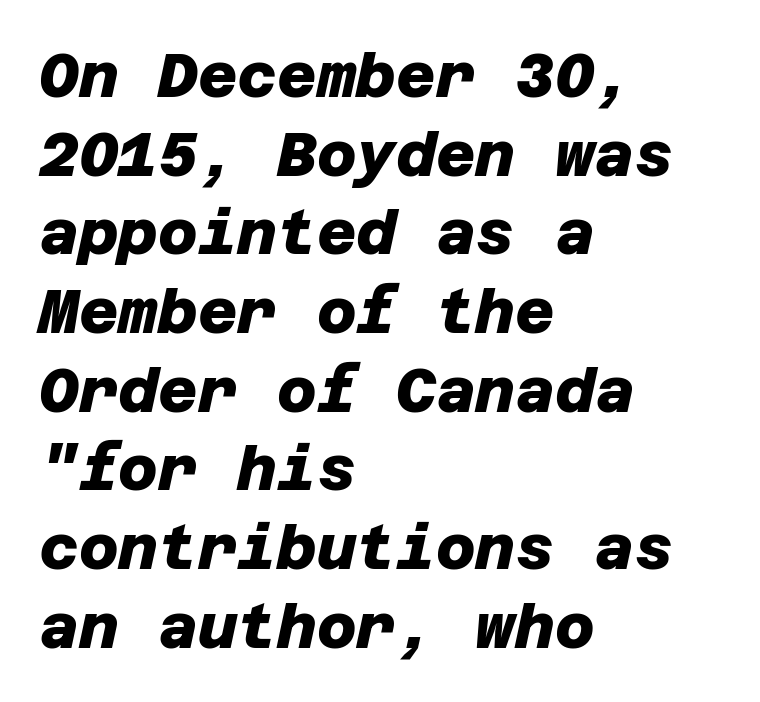
Glance below the letters and you will spot only blank space. The passage shown is typeset with a sans-serif family. Notice how thick the strokes are: this is what a full bold looks like. Tracking here is standard; glyphs follow each other at the usual distance. Left-aligned paragraph, ragged on the right. Quick note: interline space is typical.
